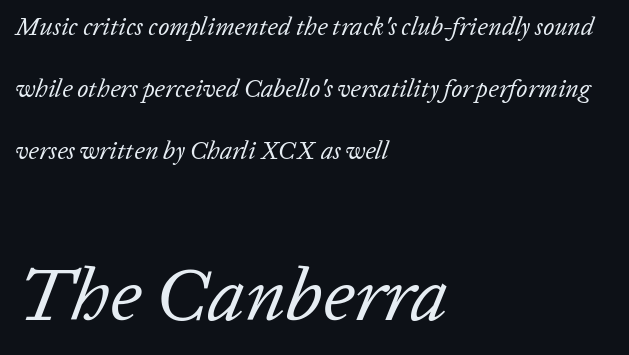
The image shows 75 px regular-weight type, italic (leaning right); set left-aligned, loose line spacing (2.49x), normal letter spacing, not underlined; the second (bottom) block is 3.0x larger; low stroke contrast and a medium x-height.
